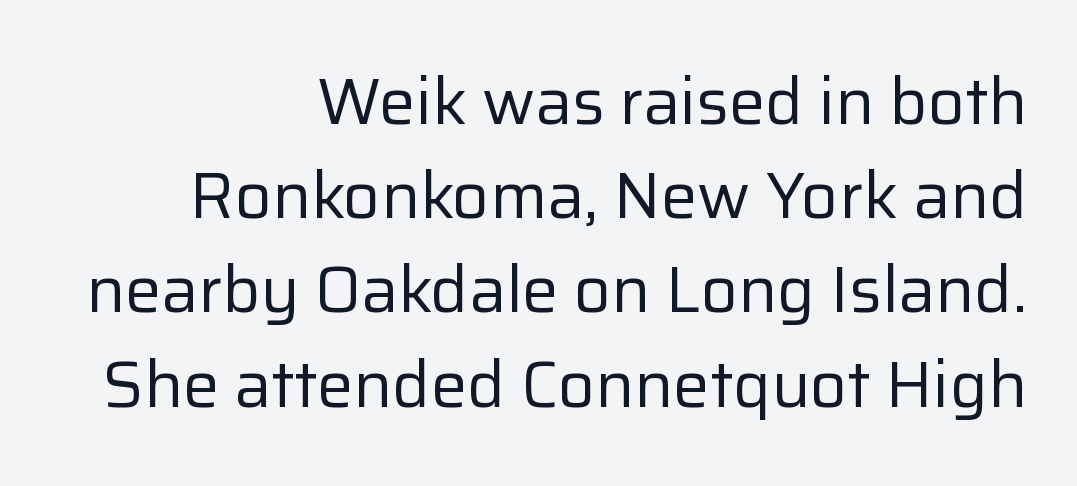
{"serif": "no", "italic": "no", "bold": "no", "weight": "regular", "width": "normal", "stroke_contrast": "low", "x_height": "medium", "monospaced": "no", "underline": "no", "align": "right", "line_spacing": "normal", "line_spacing_ratio": 1.45, "letter_spacing": "normal", "letter_spacing_em": 0.0, "glyph_px": 65}
